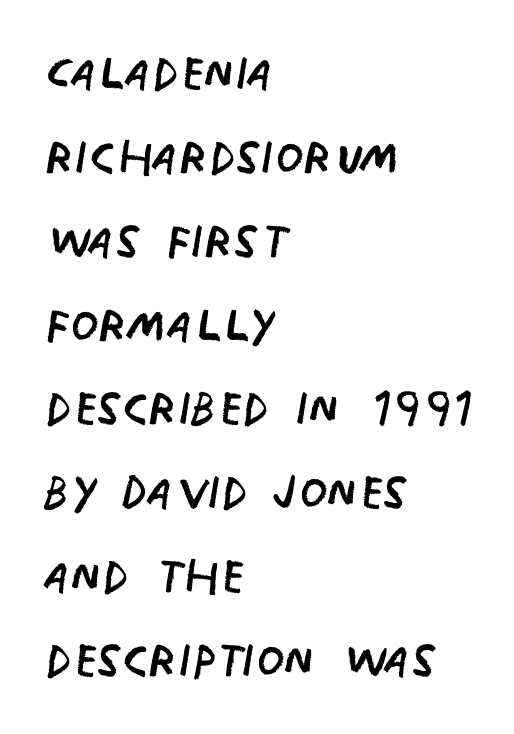
{"serif": "no", "bold": "no", "weight": "regular", "width": "condensed", "stroke_contrast": "low", "x_height": "large", "monospaced": "no", "underline": "no", "align": "left", "line_spacing": "normal", "line_spacing_ratio": 1.31, "letter_spacing": "normal", "letter_spacing_em": 0.0, "glyph_px": 64}
